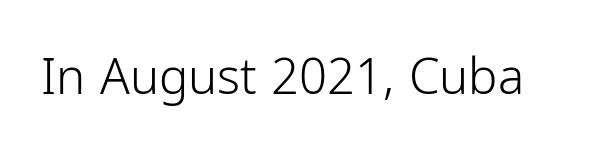
The image shows 49 px light sans-serif type, upright; set normal letter spacing, not underlined; low stroke contrast and a medium x-height.
